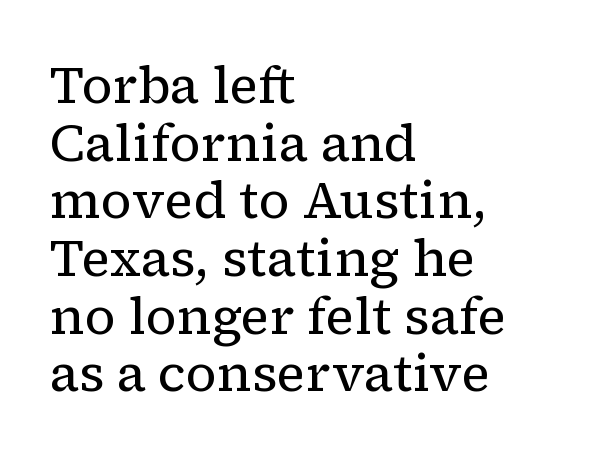
{"serif": "yes", "italic": "no", "bold": "no", "weight": "regular", "width": "normal", "stroke_contrast": "low", "x_height": "medium", "monospaced": "no", "underline": "no", "align": "left", "line_spacing": "tight", "line_spacing_ratio": 1.13, "letter_spacing": "normal", "letter_spacing_em": 0.0, "glyph_px": 51}
